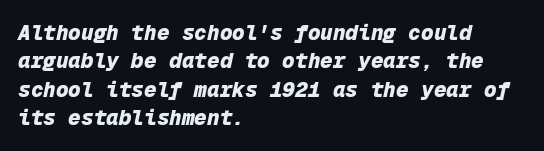
Q: Is the text bold? A: Yes.
Q: Is the text italic (slanted)? A: Yes, it leans right by about 12 degrees.
Q: Is the text underlined? A: No.
Q: How is the paragraph aligned? A: Left-aligned.
Q: Is the spacing between letters normal or unusually wide? A: Normal.
Q: Is the spacing between lines tight, normal or loose? A: Normal.
